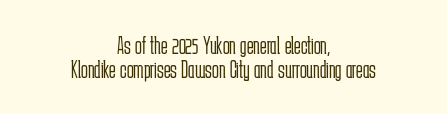
{"italic": "no", "bold": "no", "underline": "no", "align": "center", "line_spacing": "tight", "line_spacing_ratio": 0.96, "letter_spacing": "normal", "letter_spacing_em": 0.0, "glyph_px": 25}
